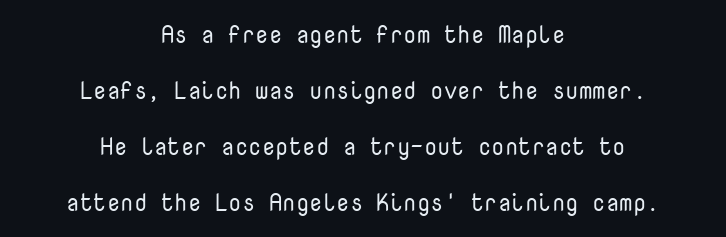
Weight: regular or lighter. Words appear dense and cohesive because spacing is normal. Notice how the stems are strictly vertical — no italics here. The space beneath each line is pristine and unruled. Is there much room between lines? Yes — plenty of vertical air separates them.
